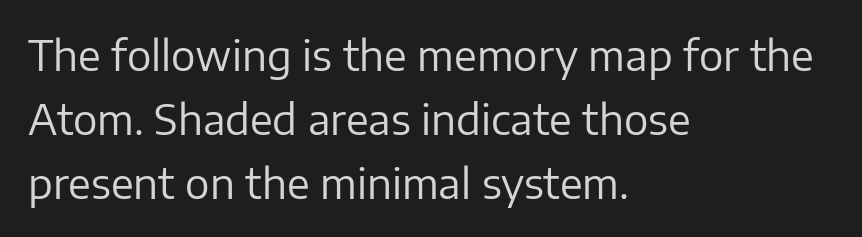
Q: Is the text bold? A: No.
Q: Is the text italic (slanted)? A: No, it is upright.
Q: Is the typeface a serif or a sans-serif typeface? A: Sans-serif.
Q: Is the text underlined? A: No.
Q: How is the paragraph aligned? A: Left-aligned.
Q: Is the spacing between letters normal or unusually wide? A: Normal.
Q: Is the spacing between lines tight, normal or loose? A: Normal.
Q: Width (condensed, normal, or wide)? A: Normal.
Q: Stroke contrast? A: Low.
Q: x-height? A: Medium.
Q: Monospaced? A: No.
